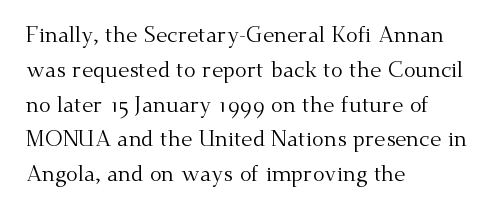
{"italic": "no", "bold": "no", "underline": "no", "align": "left", "line_spacing": "normal", "line_spacing_ratio": 1.58, "letter_spacing": "normal", "letter_spacing_em": 0.0, "glyph_px": 22}
